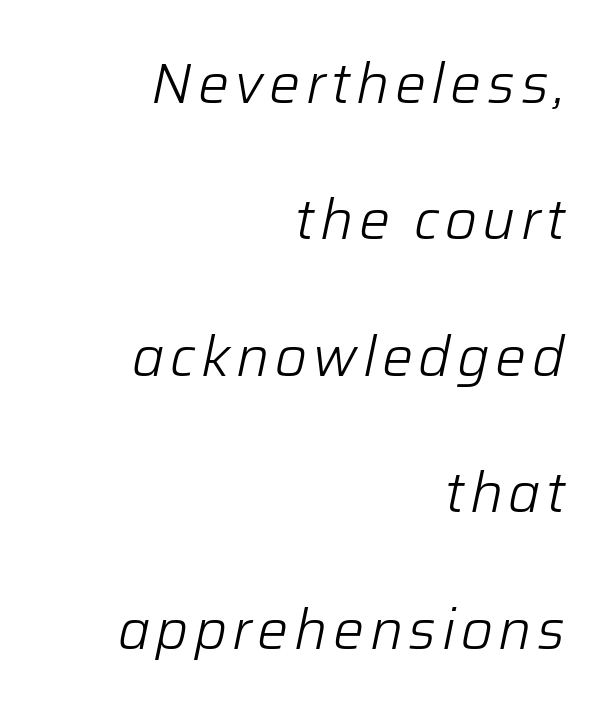
Q: Is the text bold? A: No.
Q: Is the text italic (slanted)? A: Yes, it leans right by about 12 degrees.
Q: Is the text underlined? A: No.
Q: How is the paragraph aligned? A: Right-aligned.
Q: Is the spacing between lines tight, normal or loose? A: Loose.
Q: Width (condensed, normal, or wide)? A: Normal.
Q: Stroke contrast? A: Low.
Q: x-height? A: Medium.
Q: Monospaced? A: No.
